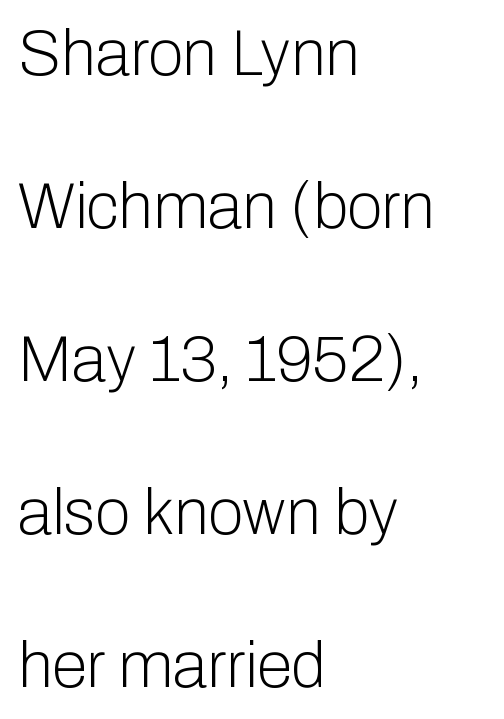
Q: Is the text bold? A: No.
Q: Is the text italic (slanted)? A: No, it is upright.
Q: Is the typeface a serif or a sans-serif typeface? A: Sans-serif.
Q: Is the text underlined? A: No.
Q: How is the paragraph aligned? A: Left-aligned.
Q: Is the spacing between letters normal or unusually wide? A: Normal.
Q: Is the spacing between lines tight, normal or loose? A: Loose.
Q: Width (condensed, normal, or wide)? A: Normal.
Q: Stroke contrast? A: Low.
Q: x-height? A: Medium.
Q: Monospaced? A: No.
